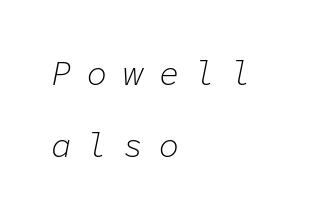
Is the stroke heavy? The answer is a plain regular-or-lighter. Observe the lean: these are italic letterforms. The space beneath each line is pristine and unruled. The lines in this sample share a left origin and differ only in where they stop.
